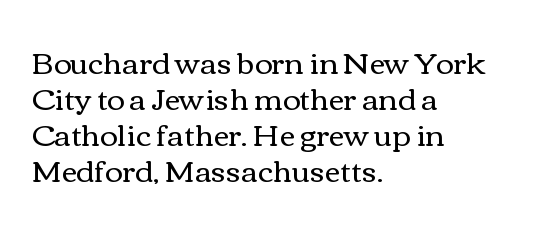
The image shows 30 px regular-weight, wide type, upright; set left-aligned, line spacing 1.2x, normal letter spacing, not underlined; medium stroke contrast and a medium x-height.
